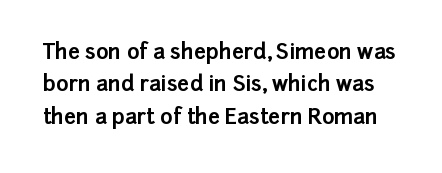
The image shows 21 px bold type, upright; set normal line spacing (1.54x), normal letter spacing, not underlined.
